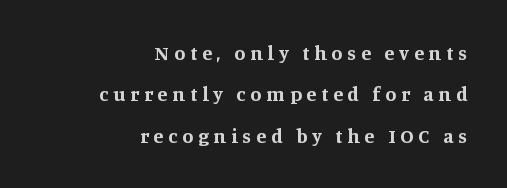
The type is letterspaced generously, with wide tracking. On the weight axis this lands at bold, roughly 700. Designer's note — italics off, roman on. Is there much room between lines? Yes — plenty of vertical air separates them.
